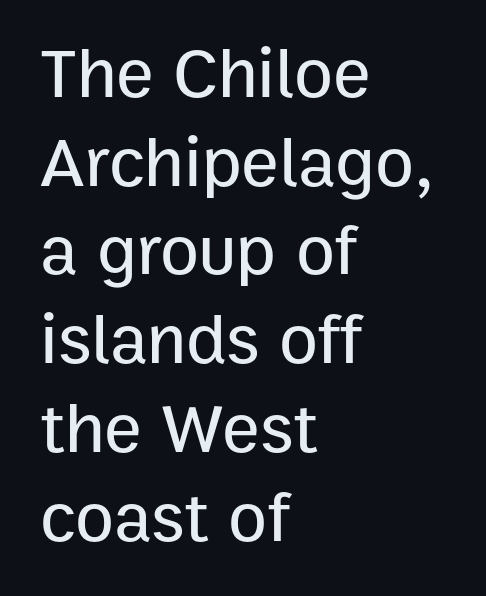
The image shows 71 px sans-serif type, upright; set left-aligned, normal line spacing (1.25x), normal letter spacing, not underlined; low stroke contrast and a medium x-height.
